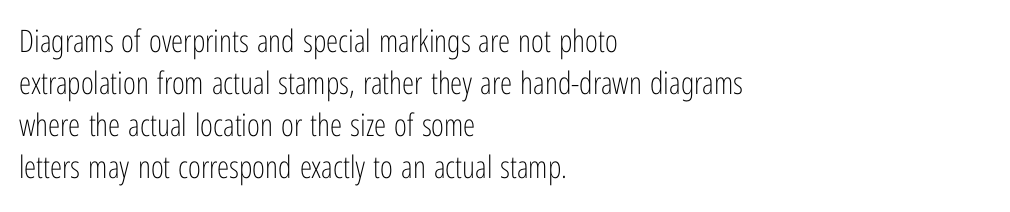
The image shows 31 px light, condensed sans-serif type, upright; set left-aligned, normal line spacing (1.36x), normal letter spacing, not underlined; low stroke contrast and a medium x-height.
